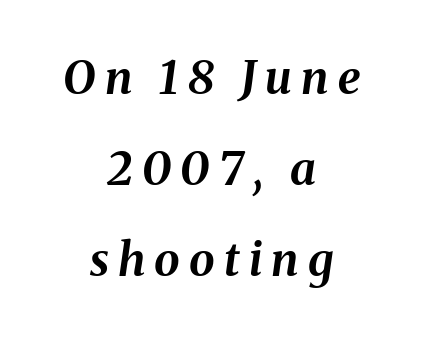
The paragraph shown floats in the horizontal middle. Descenders are the only things crossing below the line. You could not count columns in this text — the font is proportionally spaced. Heavy, bold letterforms. Between one letter and the next there's a generous, obvious gap.
